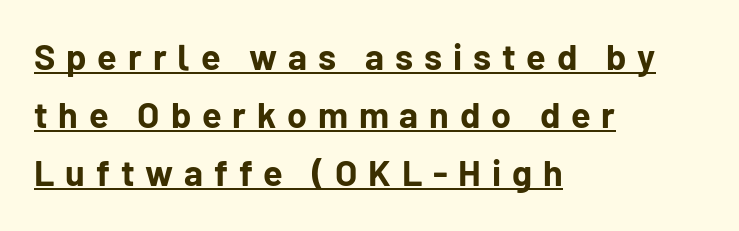
{"serif": "no", "italic": "no", "bold": "yes", "weight": "bold", "width": "normal", "stroke_contrast": "low", "x_height": "medium", "monospaced": "no", "underline": "yes", "align": "left", "line_spacing": "normal", "line_spacing_ratio": 1.61, "letter_spacing": "wide", "letter_spacing_em": 0.3, "glyph_px": 36}
